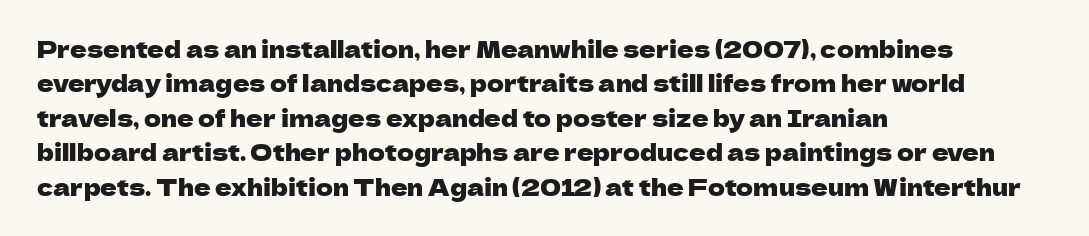
{"italic": "no", "underline": "no", "align": "left", "line_spacing": "normal", "line_spacing_ratio": 1.5, "letter_spacing": "normal", "letter_spacing_em": 0.0, "glyph_px": 23}
